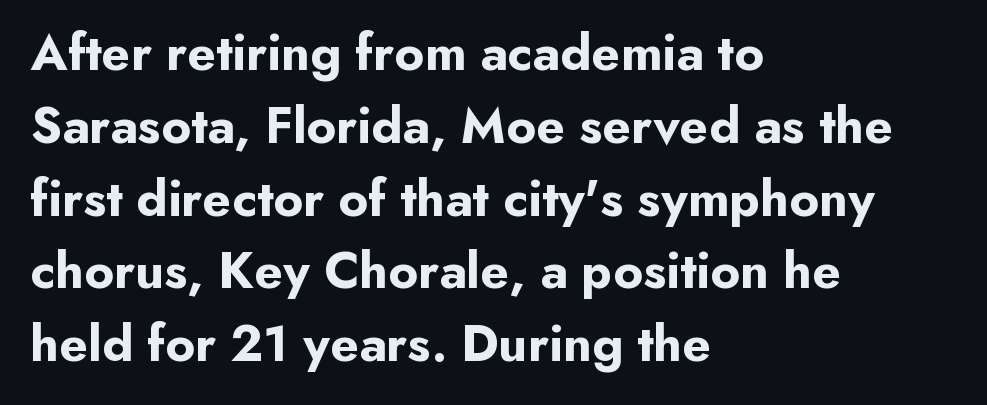
Honestly, the row spacing looks completely unremarkable. Is the letter spacing exaggerated? No — it looks like the ordinary default. The space directly below the letters is spotless. The rendering shows plain stroke endings on the letterforms — a sans-serif design.
